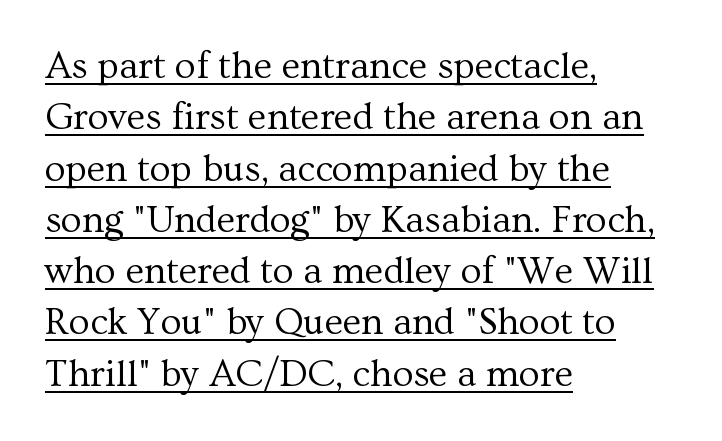
Q: Is the text bold? A: No.
Q: Is the text italic (slanted)? A: No, it is upright.
Q: Is the typeface a serif or a sans-serif typeface? A: Serif.
Q: Is the text underlined? A: Yes.
Q: How is the paragraph aligned? A: Left-aligned.
Q: Is the spacing between letters normal or unusually wide? A: Normal.
Q: Is the spacing between lines tight, normal or loose? A: Normal.
Q: Width (condensed, normal, or wide)? A: Normal.
Q: Stroke contrast? A: Medium.
Q: x-height? A: Medium.
Q: Monospaced? A: No.
